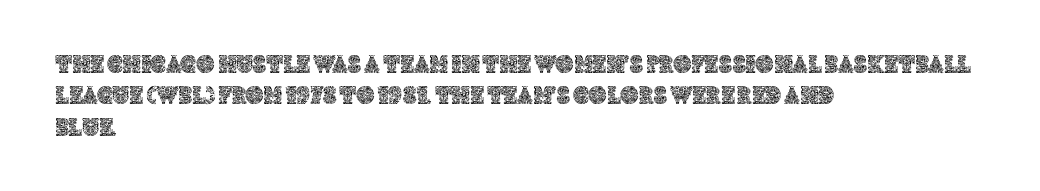
The space directly below the letters is spotless. Whoever set this chose a conventional vertical rhythm. The typesetter chose a ragged-right arrangement here. Posture: straight, roman, zero tilt. Standard letterfit; no display-style spreading of the glyphs.
